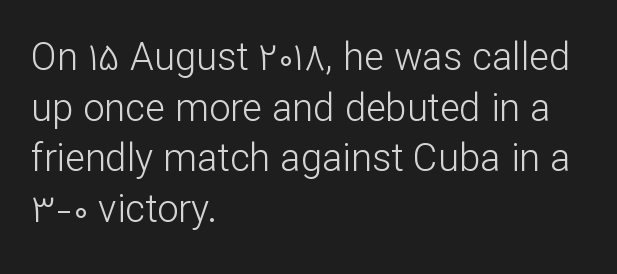
{"serif": "no", "italic": "no", "bold": "no", "weight": "light", "width": "normal", "stroke_contrast": "low", "x_height": "medium", "monospaced": "no", "underline": "no", "align": "left", "line_spacing": "normal", "line_spacing_ratio": 1.33, "letter_spacing": "normal", "letter_spacing_em": 0.0, "glyph_px": 38}
